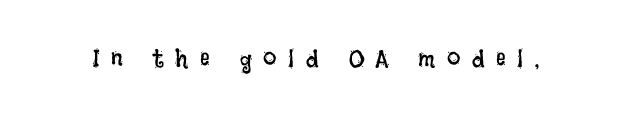
Rendered with straight, roman letterforms. Students, note that the glyphs here are deliberately spaced far apart. These glyphs show unthickened strokes, regular width or finer. Nobody drew a line under any word here.
